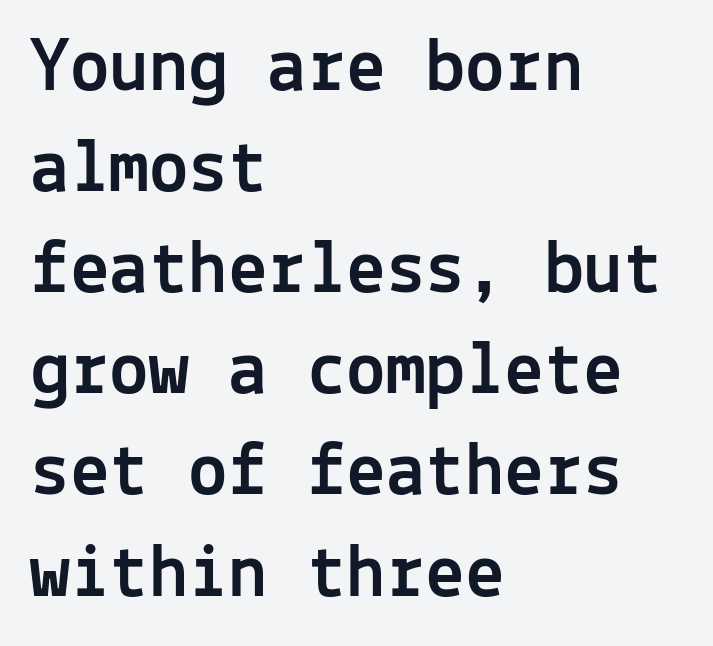
{"serif": "no", "italic": "no", "width": "normal", "x_height": "medium", "monospaced": "yes", "underline": "no", "align": "left", "line_spacing": "normal", "line_spacing_ratio": 1.28, "letter_spacing": "normal", "letter_spacing_em": 0.0, "glyph_px": 79}
